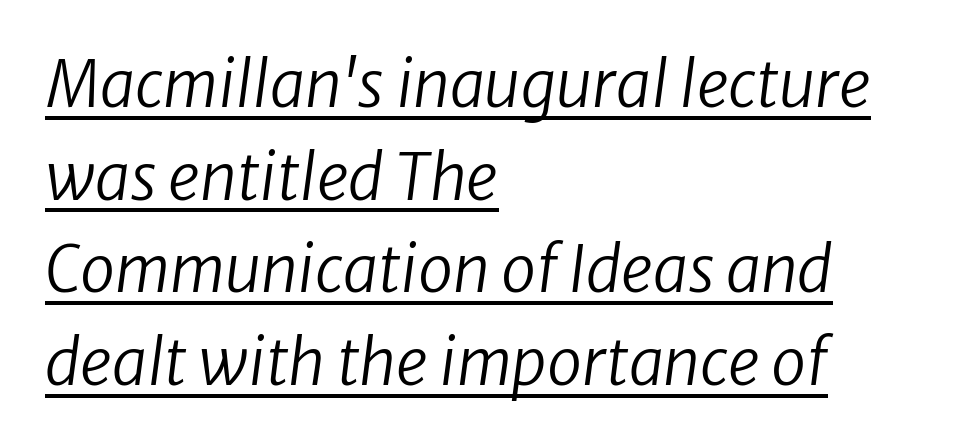
Underlining? Definitely there. The passage is arranged the way most books set body copy — flush left. The typesetting does not lean heavy: it is not bold. Leading matches the norm, producing a regular column. Designer's note — italics engaged. You could not count columns in this text — the font is proportionally spaced.
